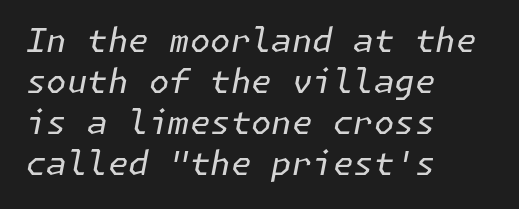
What stands out about the letter spacing? Nothing — it is the standard amount. Stem width sits at or under what a default text font uses. Style check: oblique. Typeset ragged right — the left edge is the straight one. The passage shown is not underscored anywhere.
